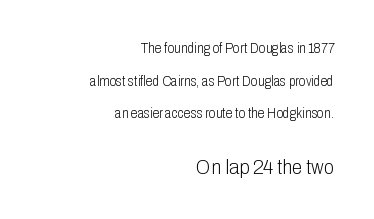
The image shows 21 px text type, upright; set right-aligned, loose line spacing (2.33x), normal letter spacing, not underlined; the second (bottom) block is 1.5x larger.
